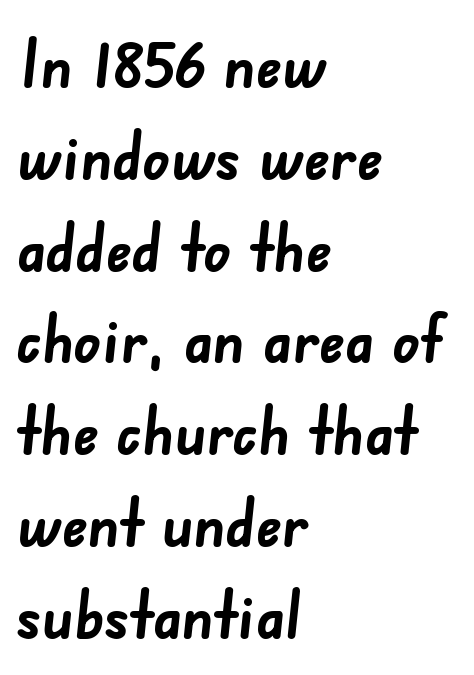
Q: Is the text bold? A: Yes.
Q: Is the typeface a serif or a sans-serif typeface? A: Sans-serif.
Q: Is the text underlined? A: No.
Q: How is the paragraph aligned? A: Left-aligned.
Q: Is the spacing between letters normal or unusually wide? A: Normal.
Q: Is the spacing between lines tight, normal or loose? A: Normal.
Q: Width (condensed, normal, or wide)? A: Normal.
Q: Stroke contrast? A: Low.
Q: x-height? A: Small.
Q: Monospaced? A: No.
